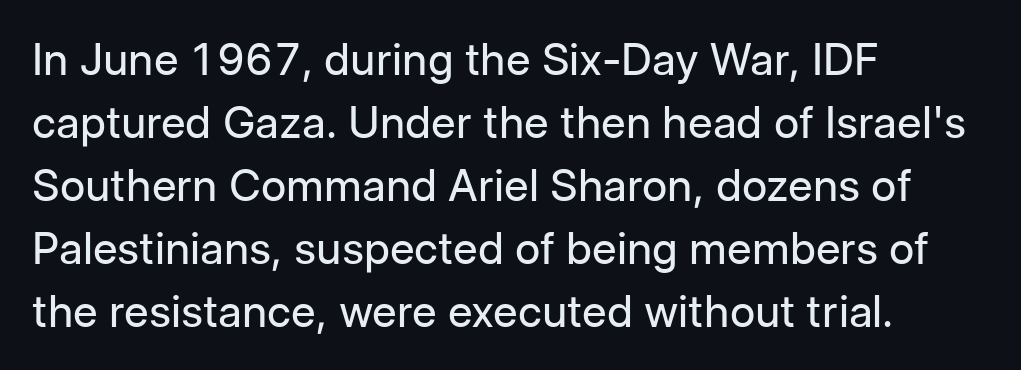
The image shows 44 px regular-weight sans-serif type, upright; set left-aligned, normal line spacing (1.43x), normal letter spacing, not underlined; low stroke contrast and a medium x-height.
